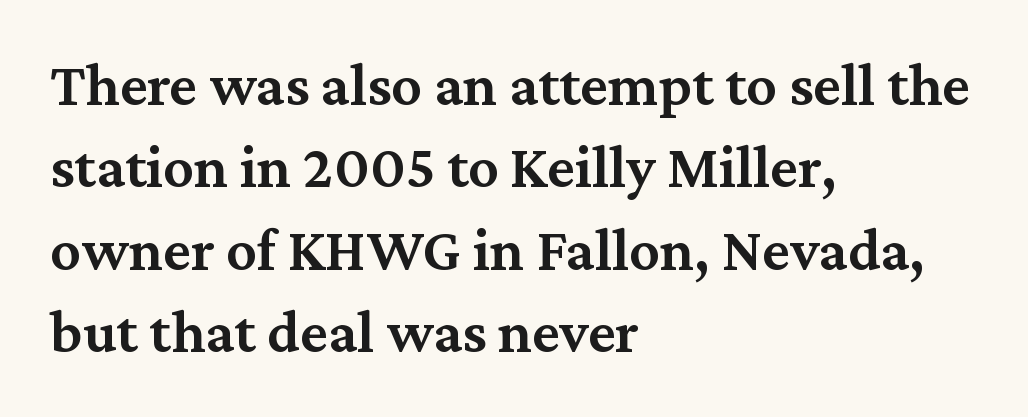
On the weight axis this lands at semibold, roughly 600. Here the designer chose a conventional face with non-uniform glyph widths. Unlike a clean sans, this face finishes its strokes with serifs. The line-height multiplier appears to be the usual default.
